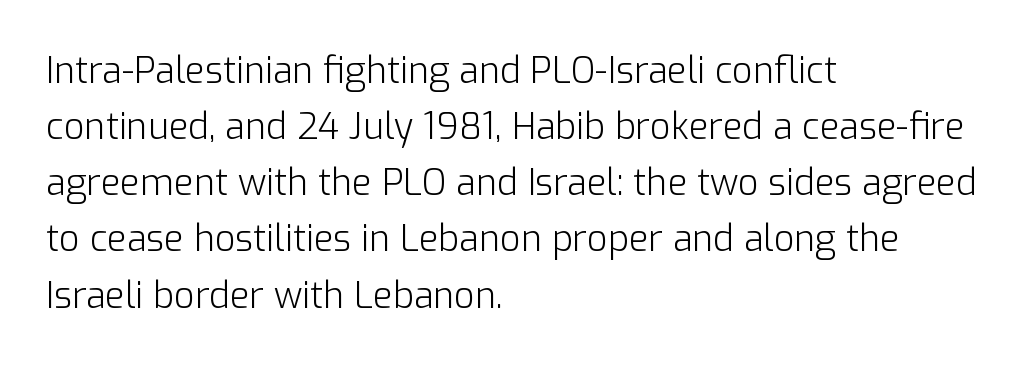
The image shows 36 px light sans-serif type, upright; set left-aligned, normal line spacing (1.56x), normal letter spacing, not underlined; low stroke contrast and a medium x-height.
